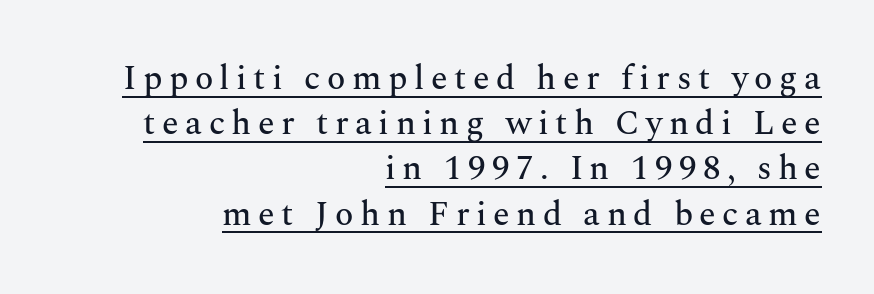
The rendering shows small feet on the letterforms — a serif design. The passage shown stacks its lines at a standard gap. Underlined type. Visually the block forms a straight wall on the right and a jagged coastline on the left. Posture: vertical. Is this a fixed-width face? No — the glyphs have proportional, varying widths.
